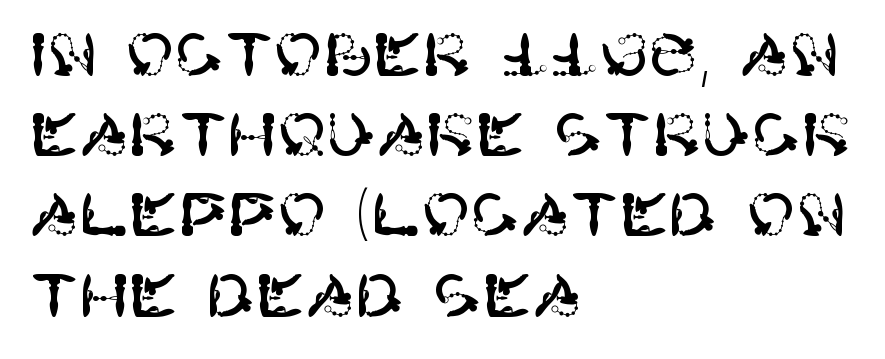
{"serif": "no", "italic": "no", "width": "normal", "stroke_contrast": "high", "x_height": "large", "underline": "no", "align": "left", "line_spacing": "normal", "line_spacing_ratio": 1.36, "letter_spacing": "normal", "letter_spacing_em": 0.0, "glyph_px": 59}
